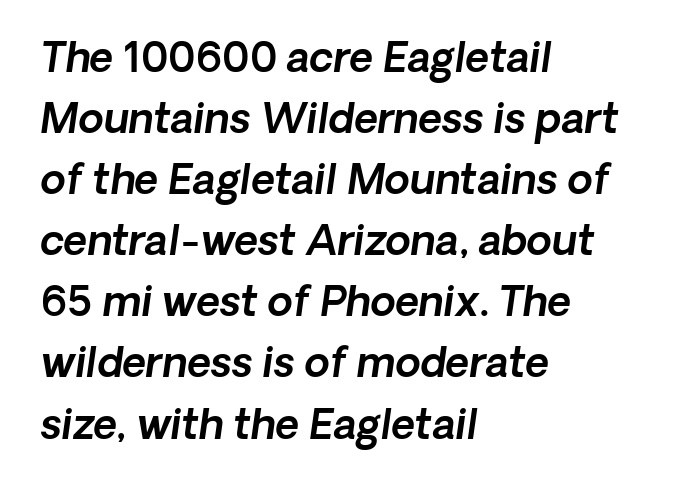
Does extra space separate the letters? No, they use regular spacing. Vertical spacing — default. The glyphs are unaccompanied by any horizontal stroke below them. Here the designer chose a conventional face with non-uniform glyph widths.
